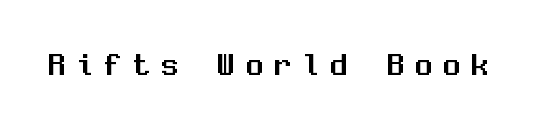
The image shows 34 px sans-serif type, upright, monospaced; set unusually wide letter spacing (+0.33 em), not underlined; medium stroke contrast and a medium x-height.
